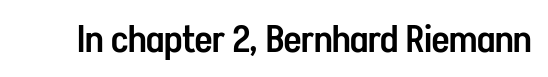
Q: Is the text bold? A: Semi-bold.
Q: Is the text italic (slanted)? A: No, it is upright.
Q: Is the typeface a serif or a sans-serif typeface? A: Sans-serif.
Q: Is the text underlined? A: No.
Q: Is the spacing between letters normal or unusually wide? A: Normal.
Q: Width (condensed, normal, or wide)? A: Condensed.
Q: Stroke contrast? A: Low.
Q: x-height? A: Medium.
Q: Monospaced? A: No.
